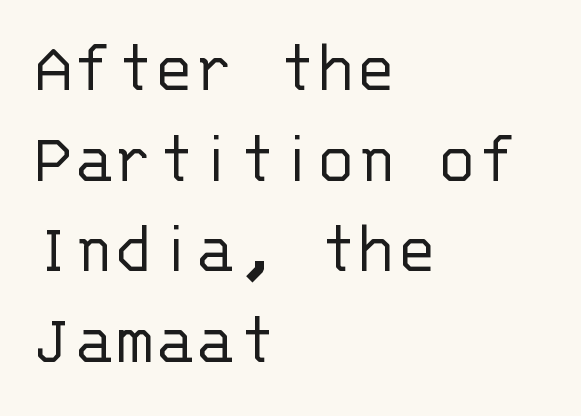
The image shows 75 px light sans-serif type, upright, monospaced; set left-aligned, line spacing 1.21x, normal letter spacing, not underlined; low stroke contrast and a large x-height.
